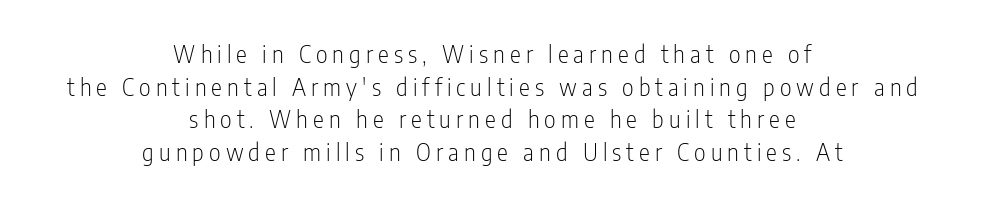
{"italic": "no", "bold": "no", "underline": "no", "align": "center", "line_spacing": "normal", "line_spacing_ratio": 1.42, "letter_spacing": "wide", "letter_spacing_em": 0.22, "glyph_px": 23}
